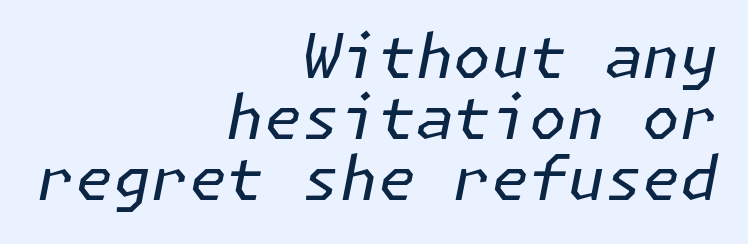
The image shows 61 px regular-weight type, italic (leaning right); set right-aligned, tight line spacing (1.0x), normal letter spacing, not underlined; low stroke contrast and a medium x-height.
